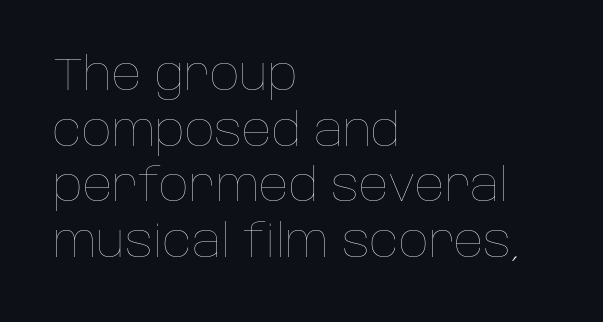
Q: Is the text bold? A: No.
Q: Is the text italic (slanted)? A: No, it is upright.
Q: Is the text underlined? A: No.
Q: How is the paragraph aligned? A: Left-aligned.
Q: Is the spacing between letters normal or unusually wide? A: Normal.
Q: Width (condensed, normal, or wide)? A: Normal.
Q: Stroke contrast? A: Low.
Q: x-height? A: Large.
Q: Monospaced? A: No.
